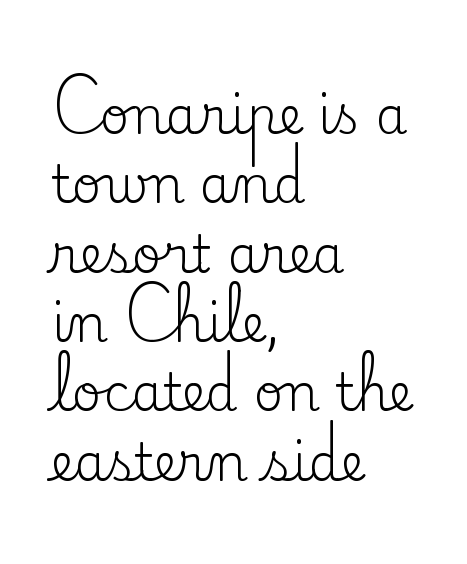
The image shows 51 px regular-weight type, upright; set left-aligned, normal line spacing (1.36x), normal letter spacing, not underlined; low stroke contrast and a small x-height.
